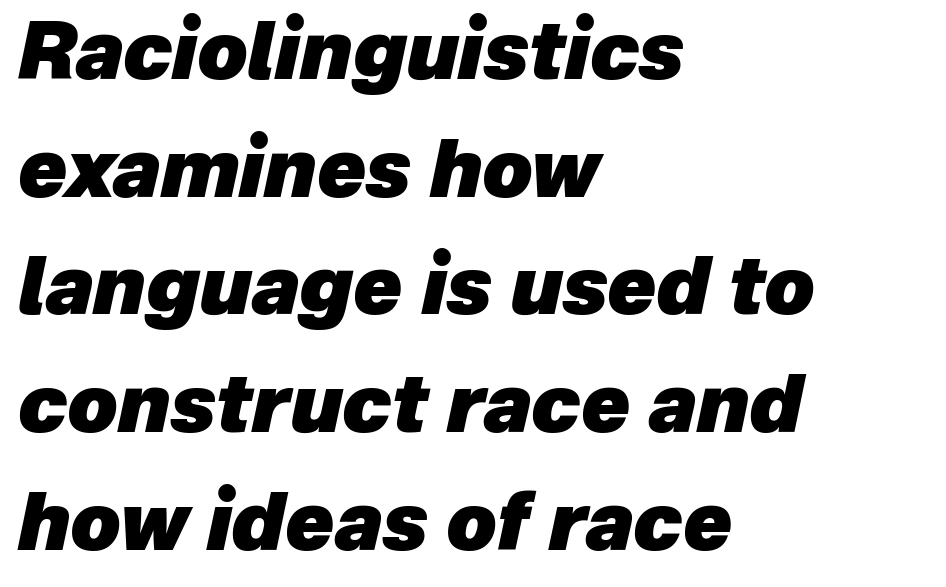
{"italic": "yes", "lean": "right", "slant_degrees": 12, "bold": "yes", "weight": "heavy", "width": "normal", "stroke_contrast": "low", "x_height": "medium", "monospaced": "no", "underline": "no", "align": "left", "line_spacing": "normal", "line_spacing_ratio": 1.49, "letter_spacing": "normal", "letter_spacing_em": 0.0, "glyph_px": 79}
